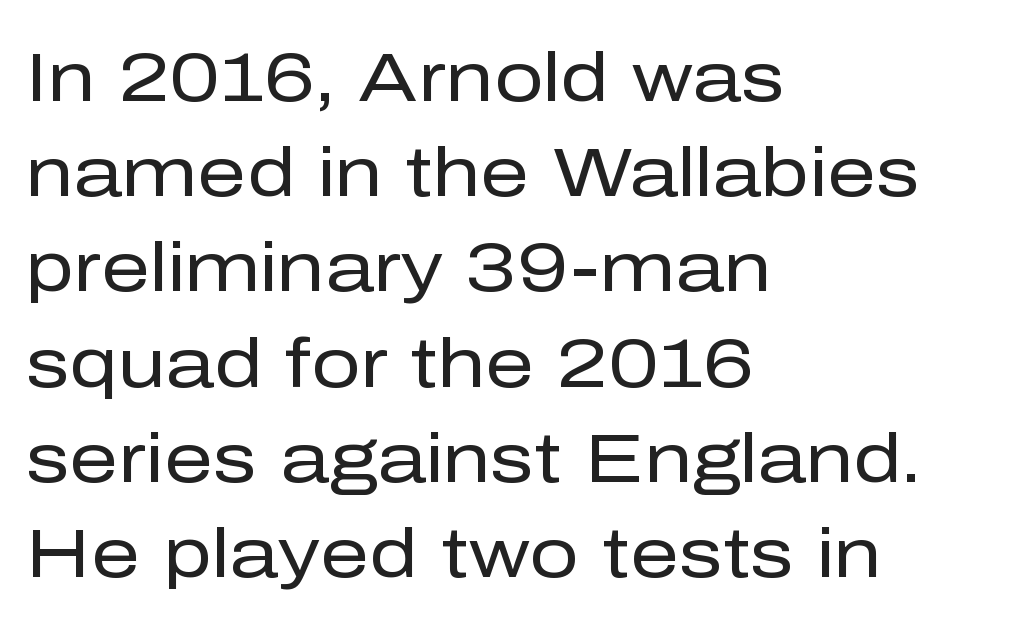
{"serif": "no", "italic": "no", "bold": "no", "weight": "regular", "width": "normal", "stroke_contrast": "low", "x_height": "medium", "monospaced": "no", "underline": "no", "align": "left", "line_spacing": "normal", "line_spacing_ratio": 1.38, "letter_spacing": "normal", "letter_spacing_em": 0.0, "glyph_px": 69}
